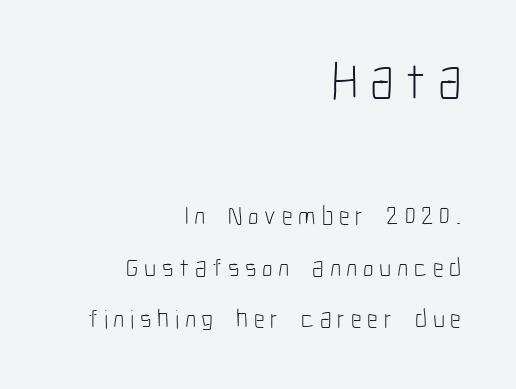
Q: Is the text bold? A: No.
Q: Is the text italic (slanted)? A: No, it is upright.
Q: Is the typeface a serif or a sans-serif typeface? A: Sans-serif.
Q: Is the text underlined? A: No.
Q: How is the paragraph aligned? A: Right-aligned.
Q: Is the spacing between letters normal or unusually wide? A: Unusually wide.
Q: Is the spacing between lines tight, normal or loose? A: Loose.
Q: Which block of text is set in a larger size, the first (top) or the second (bottom)? A: The first (top) one.
Q: Width (condensed, normal, or wide)? A: Condensed.
Q: Stroke contrast? A: Low.
Q: x-height? A: Medium.
Q: Monospaced? A: No.
